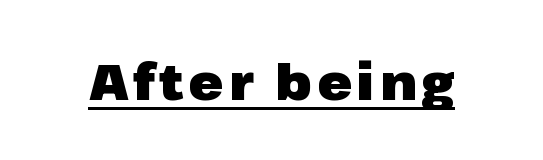
{"serif": "no", "italic": "no", "bold": "yes", "weight": "heavy", "width": "normal", "stroke_contrast": "low", "x_height": "medium", "monospaced": "no", "underline": "yes", "glyph_px": 51}
